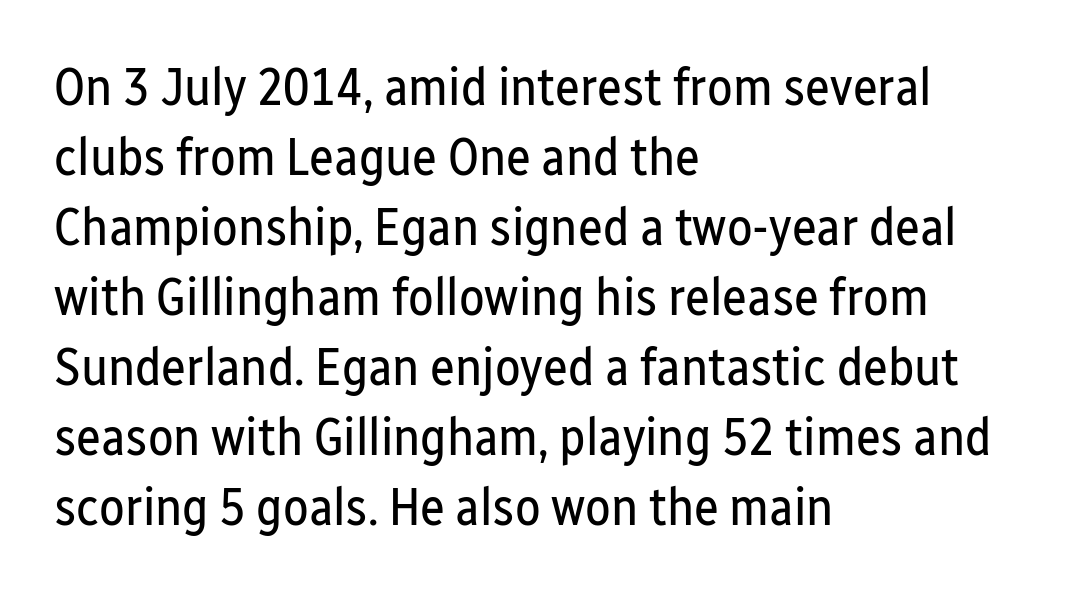
This rendering features lettering with no underline. Looks like regular typesetting: each glyph gets only the width it needs. The vertical gap from one line to the next is medium. The rendering shows plain stroke endings on the letterforms — a sans-serif design.
